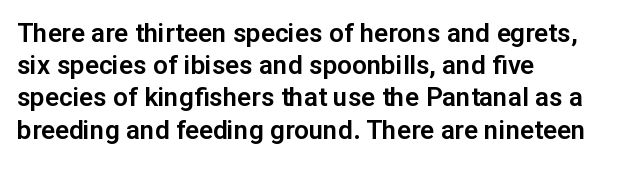
{"italic": "no", "underline": "no", "align": "left", "line_spacing_ratio": 1.24, "letter_spacing": "normal", "letter_spacing_em": 0.0, "glyph_px": 26}
